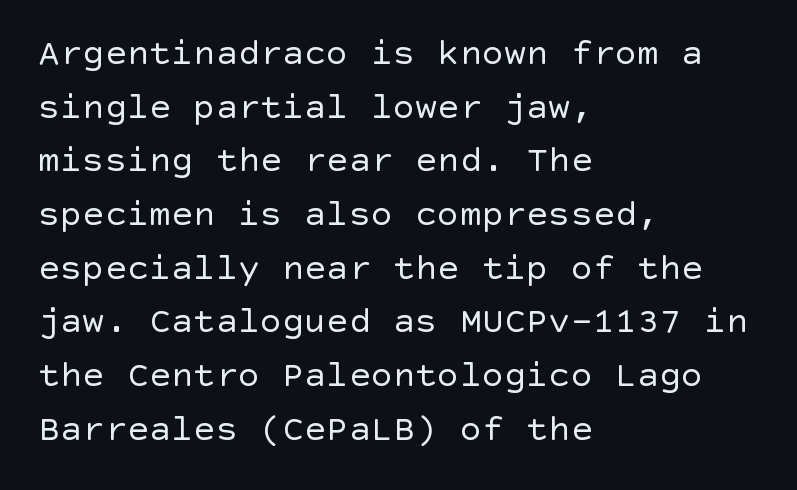
{"serif": "no", "italic": "no", "bold": "no", "weight": "regular", "width": "normal", "x_height": "large", "underline": "no", "align": "left", "line_spacing": "normal", "line_spacing_ratio": 1.45, "letter_spacing": "normal", "letter_spacing_em": 0.0, "glyph_px": 37}
